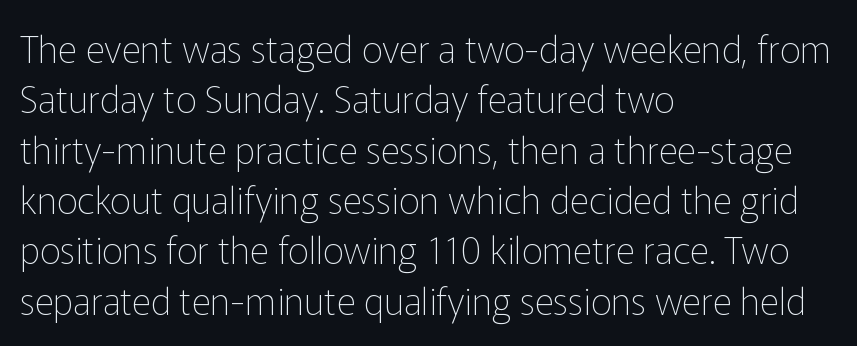
The image shows 37 px thin sans-serif type, upright; set left-aligned, normal line spacing (1.36x), normal letter spacing, not underlined; low stroke contrast and a medium x-height.
